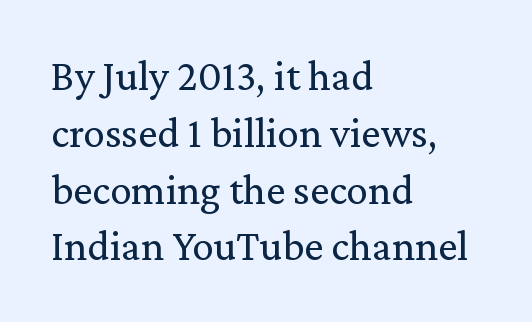
{"serif": "yes", "italic": "no", "bold": "no", "weight": "regular", "width": "normal", "stroke_contrast": "medium", "x_height": "medium", "monospaced": "no", "underline": "no", "align": "left", "line_spacing": "normal", "line_spacing_ratio": 1.32, "letter_spacing": "normal", "letter_spacing_em": 0.0, "glyph_px": 43}
